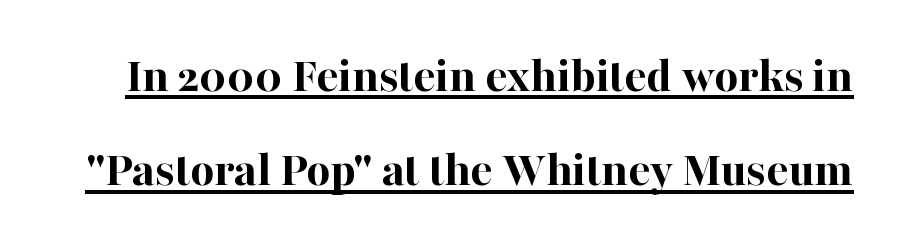
Is this a fixed-width face? No — the glyphs have proportional, varying widths. Vertical strokes here are truly vertical. Tracking here is standard; glyphs follow each other at the usual distance. Compared with undecorated copy, this sample adds a rule below the words. The typesetting leans heavy: a genuine bold. Small tapered or slab feet sit at the stroke ends, so this counts as serif.
